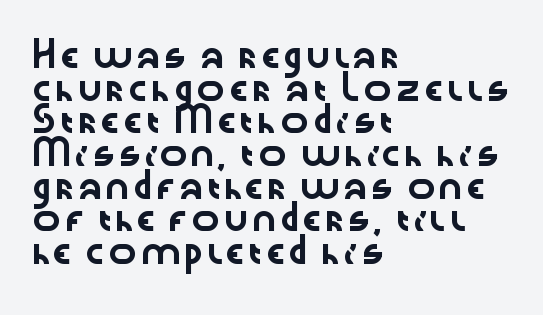
{"italic": "no", "underline": "no", "align": "left", "line_spacing": "normal", "line_spacing_ratio": 1.36, "letter_spacing": "normal", "letter_spacing_em": 0.0, "glyph_px": 24}
